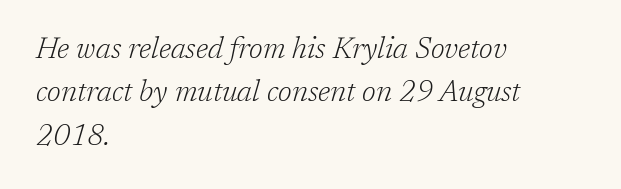
{"serif": "yes", "italic": "yes", "lean": "right", "slant_degrees": 17, "bold": "no", "weight": "light", "width": "normal", "stroke_contrast": "low", "x_height": "medium", "monospaced": "no", "underline": "no", "align": "left", "line_spacing": "normal", "line_spacing_ratio": 1.5, "letter_spacing": "normal", "letter_spacing_em": 0.0, "glyph_px": 29}
